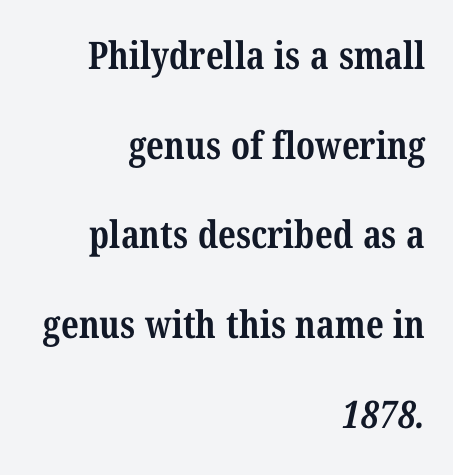
The image shows 38 px bold, condensed serif type; set right-aligned, loose line spacing (2.36x), normal letter spacing, not underlined; medium stroke contrast and a medium x-height.
